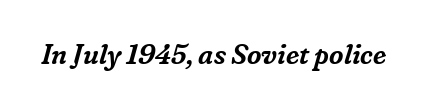
The image shows 28 px serif type, italic (leaning right); set normal letter spacing, not underlined; low stroke contrast and a medium x-height.
